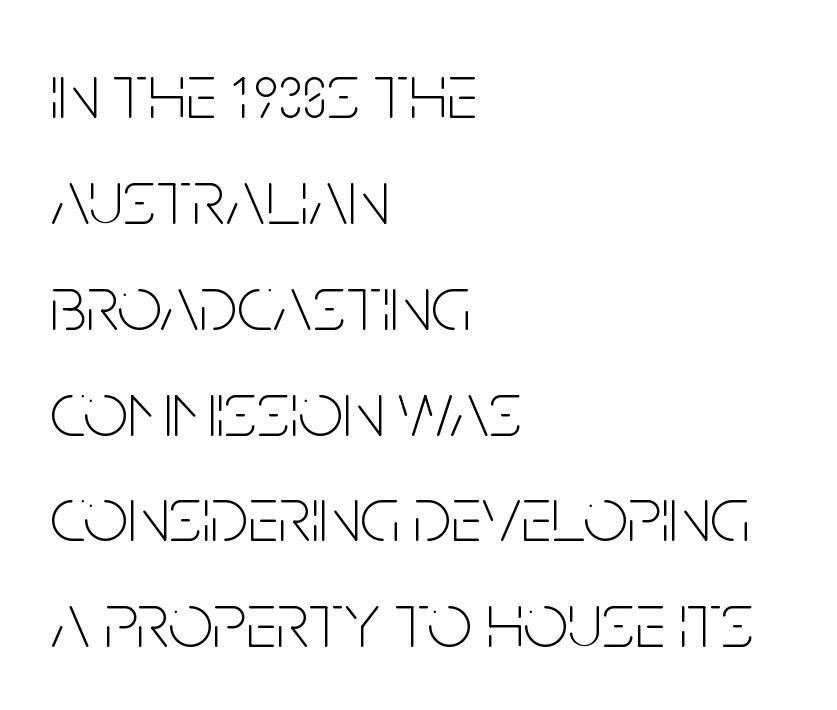
Nope, not italic — everything's standing straight. The letters look calm and open, with moderate or lighter stems. This rendering uses left alignment, leaving the right contour irregular. Think of a printed novel: that variable character pitch is what you see here. The gaps between neighbouring characters are ordinary and unremarkable.
